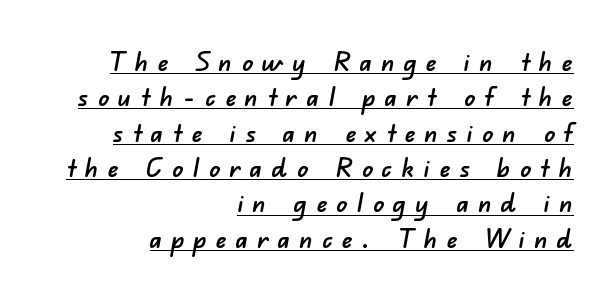
{"underline": "yes", "align": "right", "line_spacing": "normal", "line_spacing_ratio": 1.31, "letter_spacing": "wide", "letter_spacing_em": 0.34, "glyph_px": 27}
